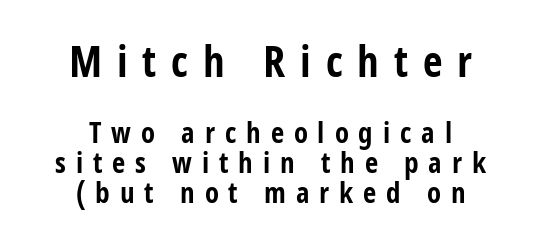
{"serif": "no", "italic": "no", "bold": "yes", "weight": "bold", "width": "condensed", "stroke_contrast": "low", "x_height": "large", "monospaced": "no", "underline": "no", "align": "center", "line_spacing": "tight", "line_spacing_ratio": 1.05, "letter_spacing": "wide", "letter_spacing_em": 0.34, "larger_block": "first", "size_ratio": 1.48, "glyph_px": 43}
